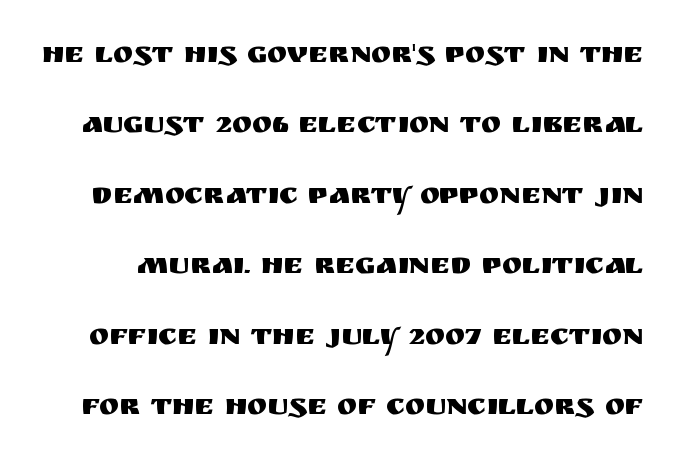
Q: Is the text italic (slanted)? A: No, it is upright.
Q: Is the typeface a serif or a sans-serif typeface? A: Sans-serif.
Q: Is the text underlined? A: No.
Q: Is the spacing between letters normal or unusually wide? A: Normal.
Q: Is the spacing between lines tight, normal or loose? A: Loose.
Q: Width (condensed, normal, or wide)? A: Normal.
Q: Stroke contrast? A: Medium.
Q: x-height? A: Large.
Q: Monospaced? A: No.
